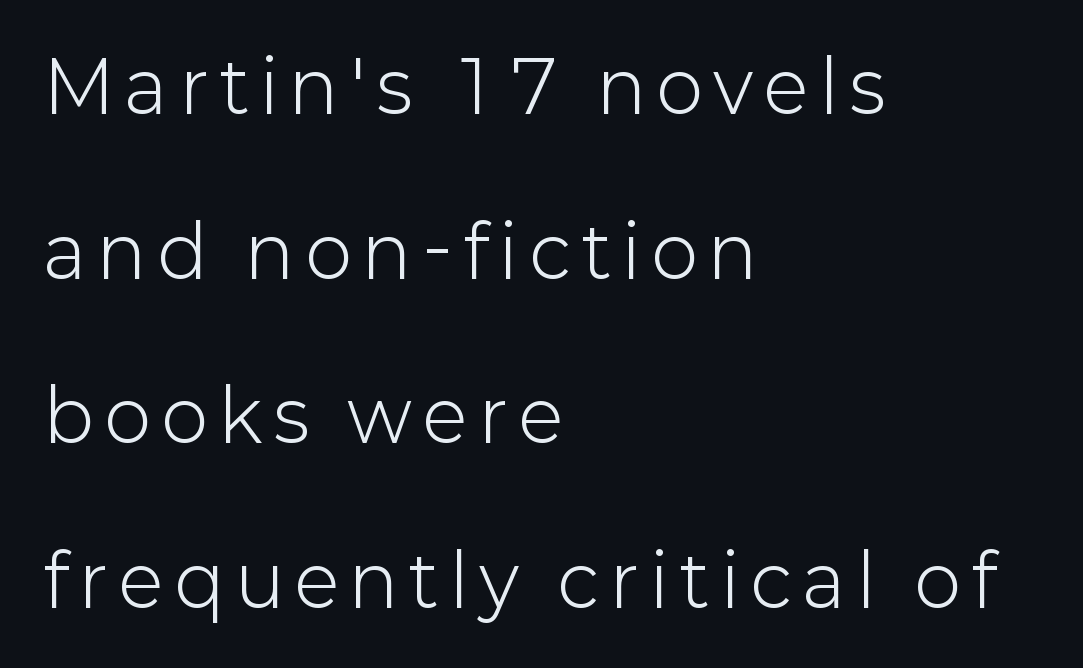
The image shows 71 px light sans-serif type, upright; set left-aligned, loose line spacing (2.32x), not underlined; low stroke contrast and a medium x-height.
